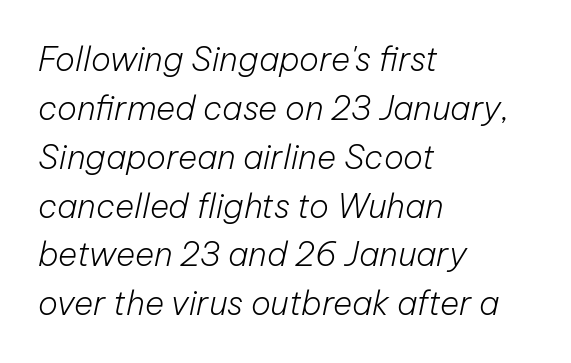
Q: Is the text bold? A: No.
Q: Is the text italic (slanted)? A: Yes, it leans right by about 12 degrees.
Q: Is the text underlined? A: No.
Q: How is the paragraph aligned? A: Left-aligned.
Q: Is the spacing between letters normal or unusually wide? A: Normal.
Q: Is the spacing between lines tight, normal or loose? A: Normal.
Q: Width (condensed, normal, or wide)? A: Normal.
Q: Stroke contrast? A: Low.
Q: x-height? A: Medium.
Q: Monospaced? A: No.
